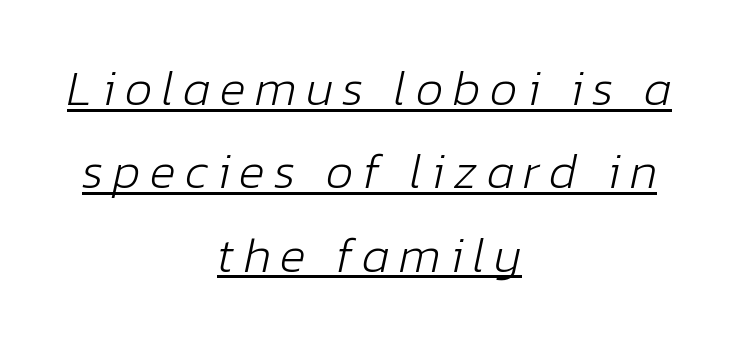
The image shows 49 px light type, italic (leaning right); set centered, normal line spacing (1.7x), underlined; low stroke contrast and a medium x-height.
